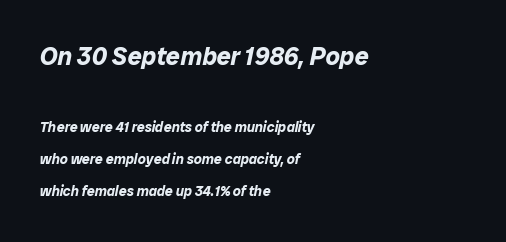
The image shows 25 px bold type, italic (leaning right); set left-aligned, loose line spacing (2.31x), normal letter spacing, not underlined; the first (top) block is 1.79x larger.
